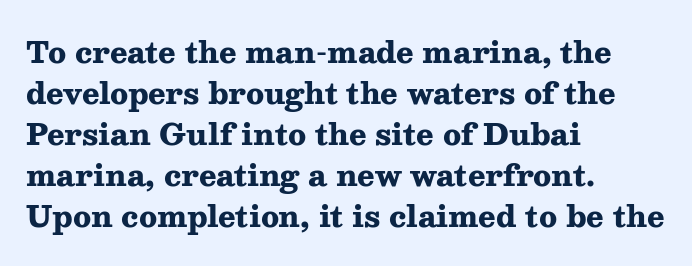
{"serif": "yes", "italic": "no", "bold": "yes", "weight": "heavy", "width": "wide", "stroke_contrast": "medium", "x_height": "medium", "monospaced": "no", "underline": "no", "align": "left", "line_spacing": "normal", "line_spacing_ratio": 1.41, "letter_spacing": "normal", "letter_spacing_em": 0.0, "glyph_px": 29}
